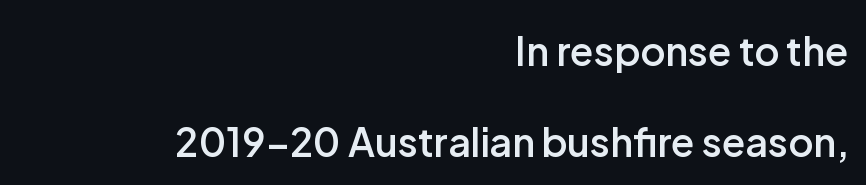
Q: Is the text bold? A: Semi-bold.
Q: Is the text italic (slanted)? A: No, it is upright.
Q: Is the typeface a serif or a sans-serif typeface? A: Sans-serif.
Q: Is the text underlined? A: No.
Q: How is the paragraph aligned? A: Right-aligned.
Q: Is the spacing between letters normal or unusually wide? A: Normal.
Q: Is the spacing between lines tight, normal or loose? A: Loose.
Q: Width (condensed, normal, or wide)? A: Normal.
Q: Stroke contrast? A: Low.
Q: x-height? A: Medium.
Q: Monospaced? A: No.
